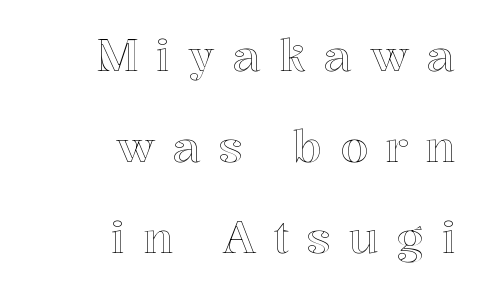
Think of a printed novel: that variable character pitch is what you see here. In terms of leading, this rendering errs on the spacious side. Each line ends at the same right margin while the left side varies. Nope, not italic — everything's standing straight.
